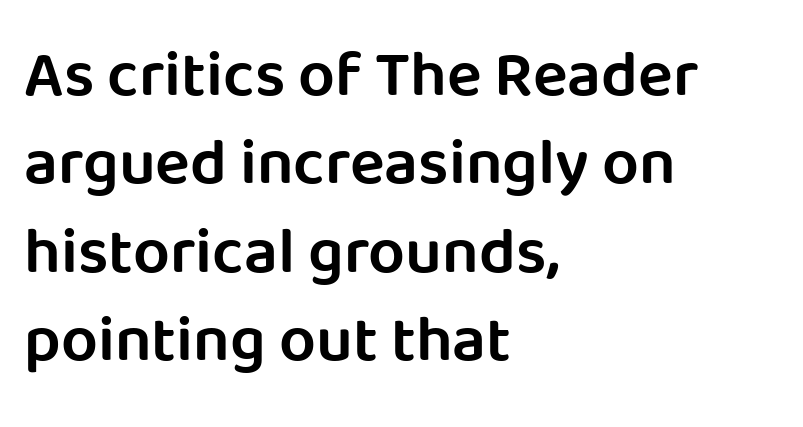
The image shows 65 px semibold sans-serif type, upright; set left-aligned, normal line spacing (1.36x), normal letter spacing, not underlined; low stroke contrast and a large x-height.
